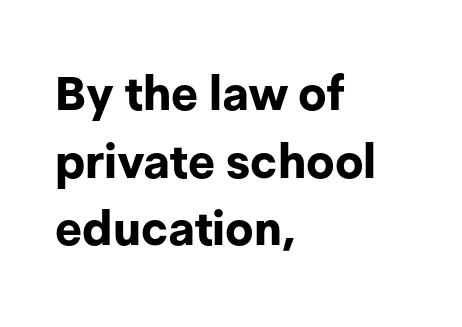
Q: Is the text bold? A: Yes.
Q: Is the text italic (slanted)? A: No, it is upright.
Q: Is the typeface a serif or a sans-serif typeface? A: Sans-serif.
Q: Is the text underlined? A: No.
Q: How is the paragraph aligned? A: Left-aligned.
Q: Is the spacing between letters normal or unusually wide? A: Normal.
Q: Is the spacing between lines tight, normal or loose? A: Normal.
Q: Width (condensed, normal, or wide)? A: Normal.
Q: Stroke contrast? A: Low.
Q: x-height? A: Medium.
Q: Monospaced? A: No.
